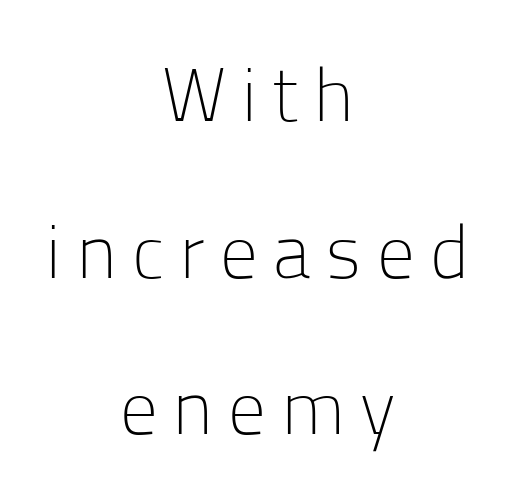
Q: Is the text bold? A: No.
Q: Is the text italic (slanted)? A: No, it is upright.
Q: Is the typeface a serif or a sans-serif typeface? A: Sans-serif.
Q: Is the text underlined? A: No.
Q: How is the paragraph aligned? A: Centered.
Q: Is the spacing between letters normal or unusually wide? A: Unusually wide.
Q: Is the spacing between lines tight, normal or loose? A: Loose.
Q: Width (condensed, normal, or wide)? A: Normal.
Q: Stroke contrast? A: Low.
Q: x-height? A: Medium.
Q: Monospaced? A: No.
